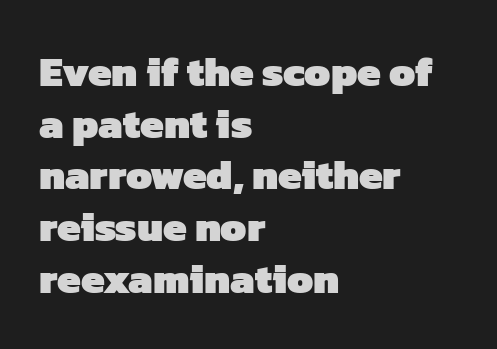
Q: Is the text bold? A: Yes.
Q: Is the typeface a serif or a sans-serif typeface? A: Sans-serif.
Q: Is the text underlined? A: No.
Q: How is the paragraph aligned? A: Left-aligned.
Q: Is the spacing between letters normal or unusually wide? A: Normal.
Q: Width (condensed, normal, or wide)? A: Normal.
Q: Stroke contrast? A: Low.
Q: x-height? A: Medium.
Q: Monospaced? A: No.
